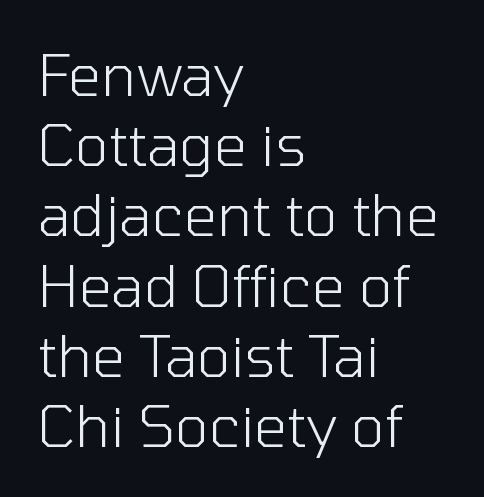
{"serif": "no", "italic": "no", "bold": "no", "weight": "light", "width": "normal", "stroke_contrast": "low", "x_height": "medium", "monospaced": "no", "underline": "no", "align": "left", "line_spacing_ratio": 1.21, "letter_spacing": "normal", "letter_spacing_em": 0.0, "glyph_px": 58}
